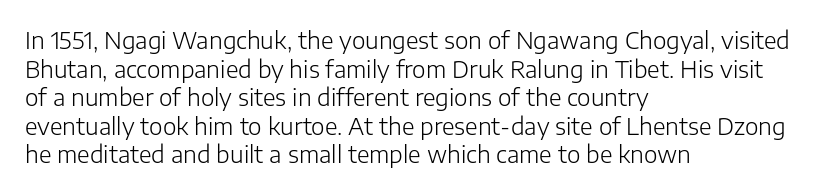
Q: Is the text bold? A: No.
Q: Is the text italic (slanted)? A: No, it is upright.
Q: Is the text underlined? A: No.
Q: How is the paragraph aligned? A: Left-aligned.
Q: Is the spacing between letters normal or unusually wide? A: Normal.
